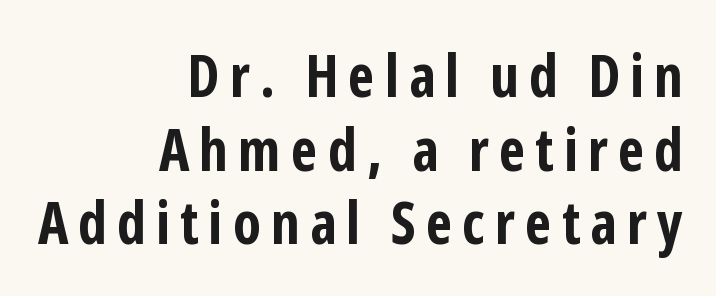
Q: Is the text bold? A: Yes.
Q: Is the text italic (slanted)? A: No, it is upright.
Q: Is the typeface a serif or a sans-serif typeface? A: Sans-serif.
Q: Is the text underlined? A: No.
Q: How is the paragraph aligned? A: Right-aligned.
Q: Is the spacing between lines tight, normal or loose? A: Normal.
Q: Width (condensed, normal, or wide)? A: Condensed.
Q: Stroke contrast? A: Low.
Q: x-height? A: Medium.
Q: Monospaced? A: No.
